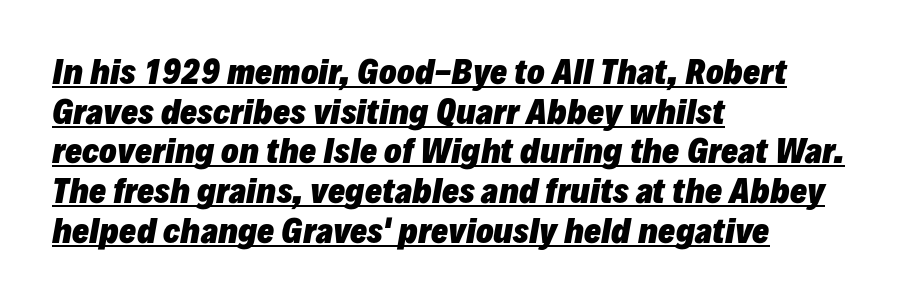
The image shows 32 px heavy type, italic (leaning right); set left-aligned, line spacing 1.24x, normal letter spacing, underlined; low stroke contrast and a medium x-height.
